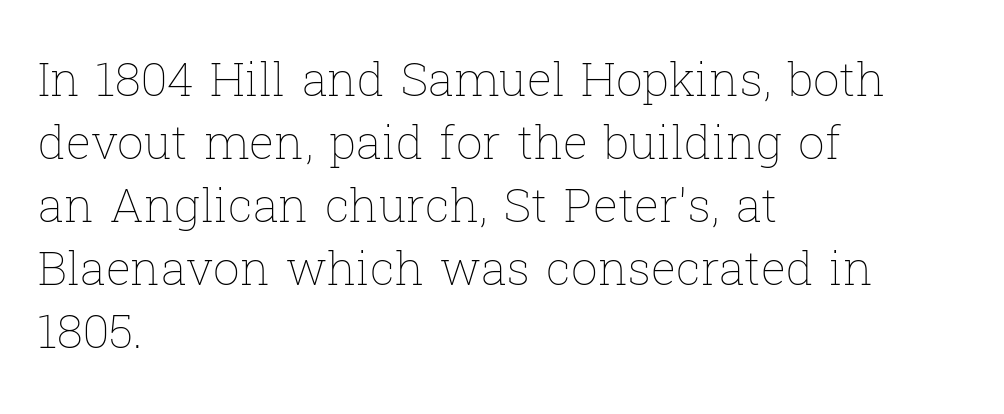
Type without underlining. Short and long lines alike share a common starting point at left. Vertical spacing — default. Counters stay open thanks to moderate or lighter strokes. Observe the ordinary spacing: letters are neighbours, not strangers. Is there any slant? The stems are plumb.
